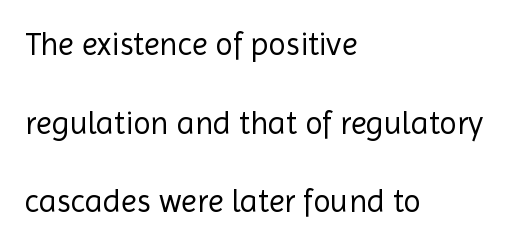
Q: Is the text bold? A: No.
Q: Is the text italic (slanted)? A: No, it is upright.
Q: Is the typeface a serif or a sans-serif typeface? A: Sans-serif.
Q: Is the text underlined? A: No.
Q: How is the paragraph aligned? A: Left-aligned.
Q: Is the spacing between letters normal or unusually wide? A: Normal.
Q: Is the spacing between lines tight, normal or loose? A: Loose.
Q: Width (condensed, normal, or wide)? A: Normal.
Q: x-height? A: Medium.
Q: Monospaced? A: No.
